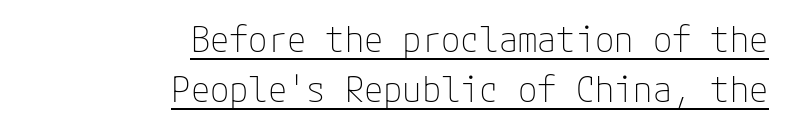
The lines sit at an ordinary, default distance from one another. On a weight scale, this lands at 450 or below. Default kerning and tracking; the words read as compact shapes. The designer went with a sans here, leaving each stem footless.
